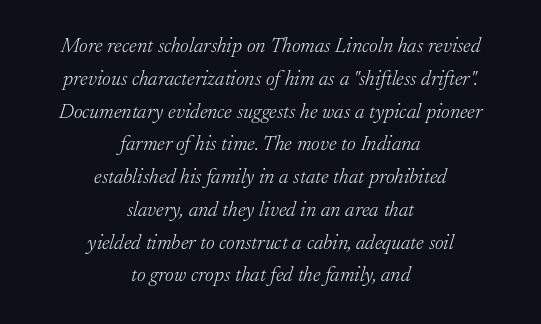
Q: Is the text bold? A: No.
Q: Is the text italic (slanted)? A: Yes, it leans right by about 17 degrees.
Q: Is the text underlined? A: No.
Q: How is the paragraph aligned? A: Centered.
Q: Is the spacing between letters normal or unusually wide? A: Normal.
Q: Is the spacing between lines tight, normal or loose? A: Normal.
